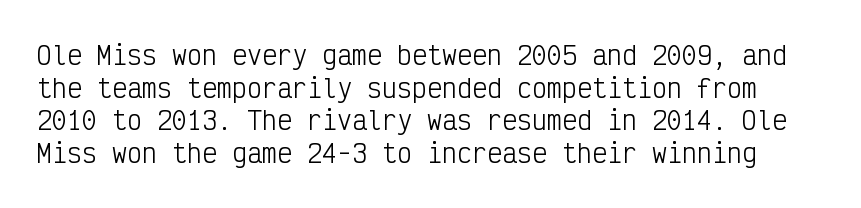
The typography opts for an upright posture over an oblique one. Notice how descenders clear the ascenders below comfortably — that's standard leading. Is the type heavy? It reads as light-to-regular instead. The area under the type is left untouched. The face used here is rendered with its standard letterfit.
